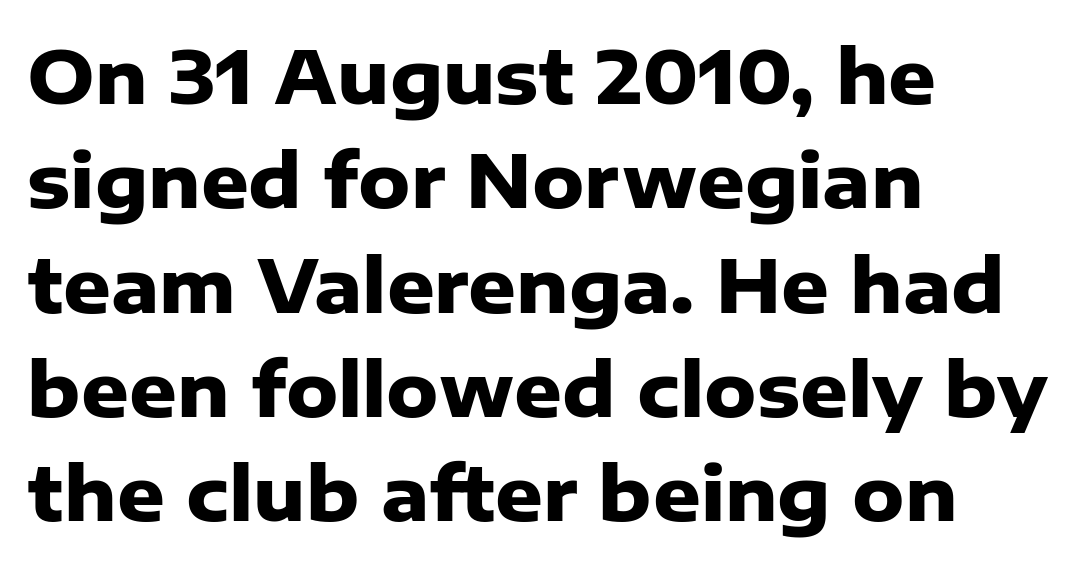
Beneath every word, the page is bare. Letterform terminals end flat and unadorned throughout the passage. In terms of weight, the rendering is a true, heavy bold. A typesetter would call this proportional, since set widths differ per character. The type sits square on the baseline with zero lean.
